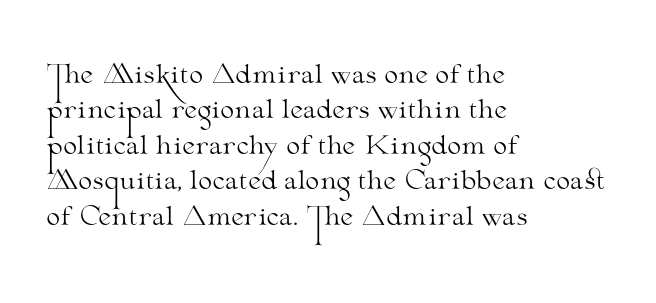
Q: Is the text bold? A: No.
Q: Is the text italic (slanted)? A: No, it is upright.
Q: Is the text underlined? A: No.
Q: How is the paragraph aligned? A: Left-aligned.
Q: Is the spacing between letters normal or unusually wide? A: Normal.
Q: Is the spacing between lines tight, normal or loose? A: Normal.
